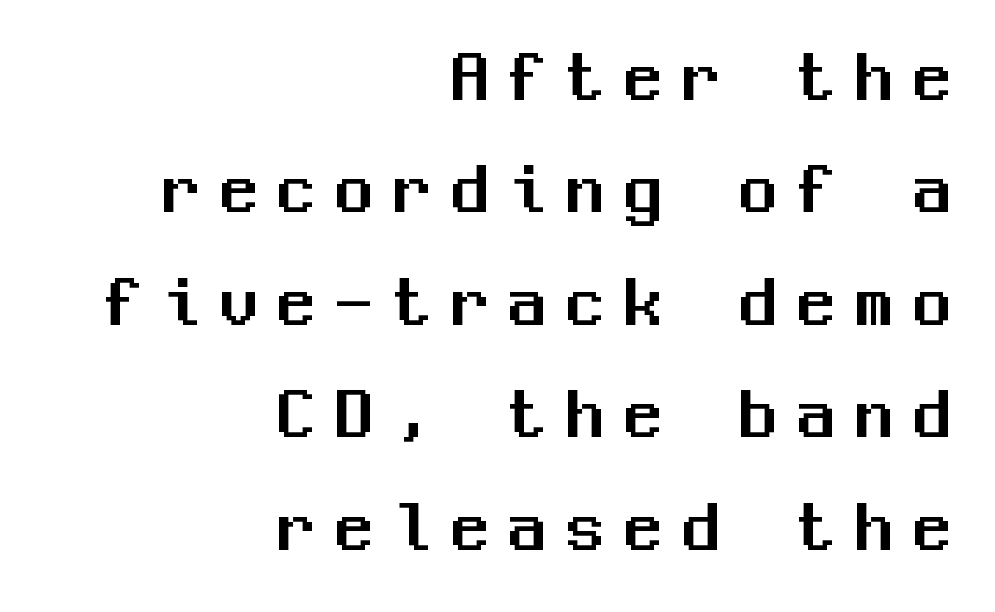
Q: Is the text italic (slanted)? A: No, it is upright.
Q: Is the typeface a serif or a sans-serif typeface? A: Sans-serif.
Q: Is the text underlined? A: No.
Q: How is the paragraph aligned? A: Right-aligned.
Q: Is the spacing between letters normal or unusually wide? A: Unusually wide.
Q: Is the spacing between lines tight, normal or loose? A: Normal.
Q: Width (condensed, normal, or wide)? A: Normal.
Q: Stroke contrast? A: Medium.
Q: x-height? A: Medium.
Q: Monospaced? A: Yes.
